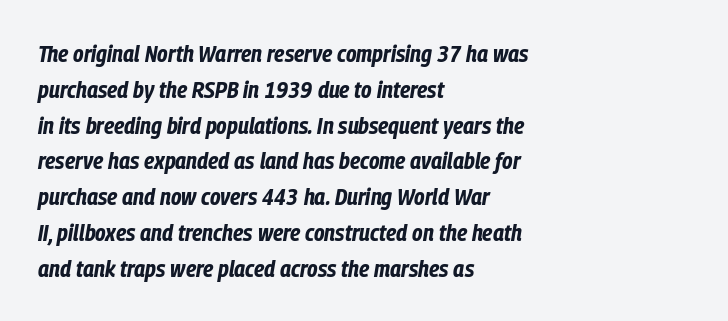
Q: Is the text bold? A: Yes.
Q: Is the text italic (slanted)? A: Yes, it leans right by about 9 degrees.
Q: Is the text underlined? A: No.
Q: How is the paragraph aligned? A: Left-aligned.
Q: Is the spacing between letters normal or unusually wide? A: Normal.
Q: Is the spacing between lines tight, normal or loose? A: Normal.
